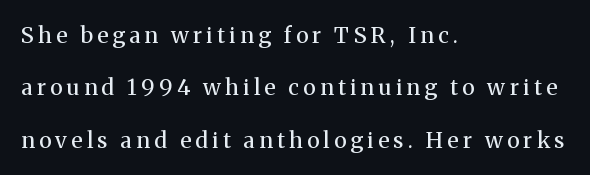
Caption: expanded tracking, letters set apart. Notice the wide empty band between every row — that's loose leading. The characters are drawn with everyday or finer stroke widths. A bare baseline throughout the passage. All the whitespace from short lines collects on the right.
